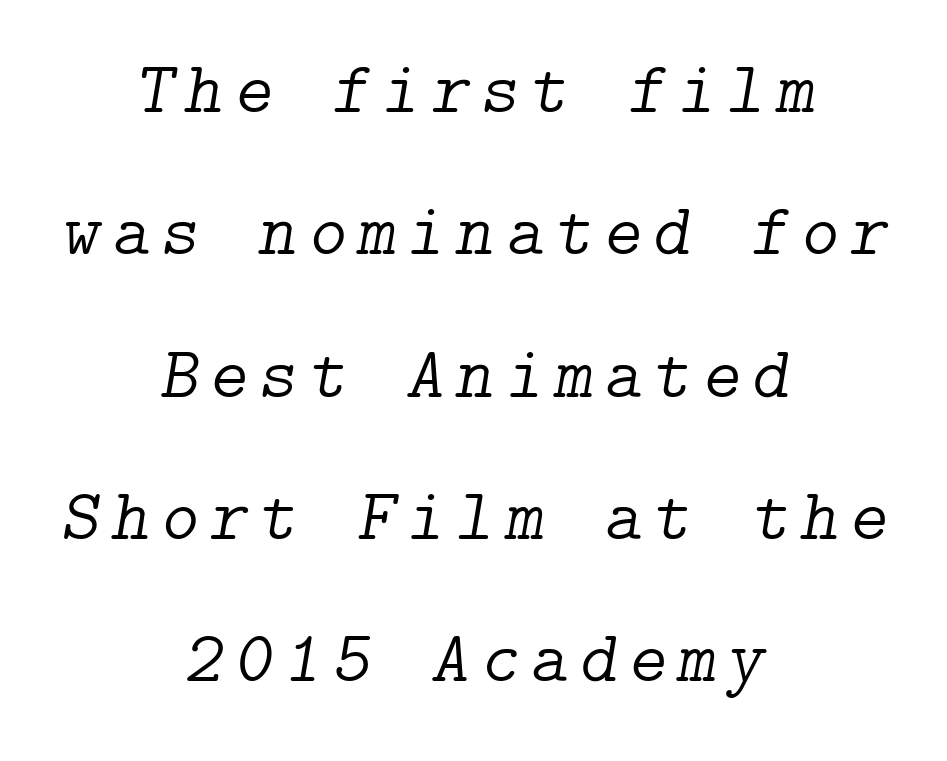
Vertical spacing — loose. Slant detected: the letters are inclined. This reads as an unemphasized weight, regular at the heaviest. Letters rest on an invisible, unmarked baseline. Compared with a flush-left layout, this one balances lines on the center instead.
